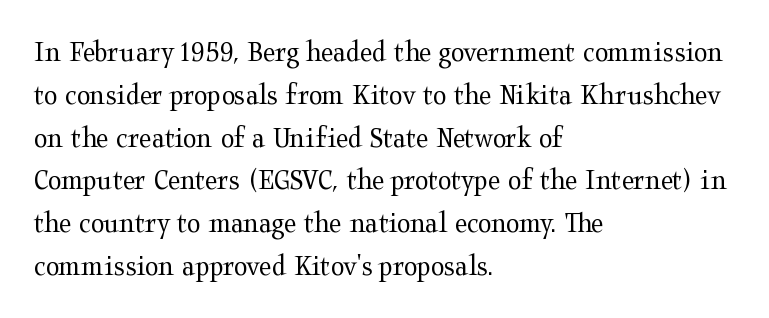
The image shows 31 px regular-weight, wide serif type, upright; set left-aligned, normal line spacing (1.38x), normal letter spacing, not underlined; medium stroke contrast and a medium x-height.
